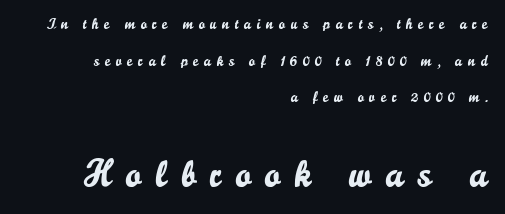
The image shows 38 px sans-serif type; set right-aligned, loose line spacing (2.45x), unusually wide letter spacing (+0.37 em), not underlined; the second (bottom) block is 2.53x larger; low stroke contrast and a small x-height.
